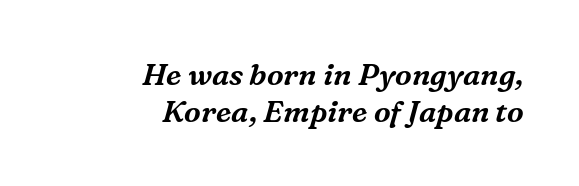
The image shows 30 px serif type, italic (leaning right); set right-aligned, line spacing 1.24x, normal letter spacing, not underlined; medium stroke contrast and a medium x-height.
